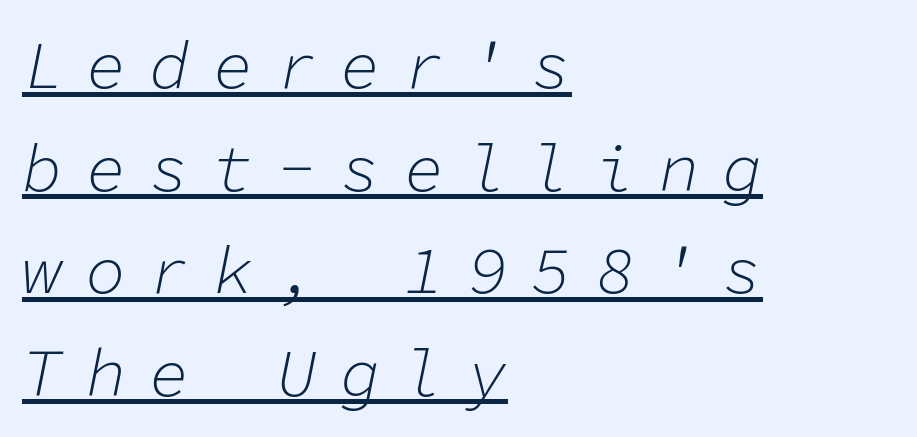
Q: Is the text bold? A: No.
Q: Is the text italic (slanted)? A: Yes, it leans right by about 11 degrees.
Q: Is the text underlined? A: Yes.
Q: How is the paragraph aligned? A: Left-aligned.
Q: Is the spacing between letters normal or unusually wide? A: Unusually wide.
Q: Is the spacing between lines tight, normal or loose? A: Normal.
Q: Width (condensed, normal, or wide)? A: Normal.
Q: Stroke contrast? A: Low.
Q: x-height? A: Medium.
Q: Monospaced? A: Yes.
